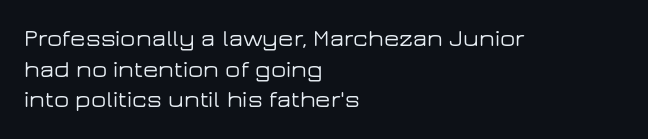
Q: Is the text italic (slanted)? A: No, it is upright.
Q: Is the text underlined? A: No.
Q: How is the paragraph aligned? A: Left-aligned.
Q: Is the spacing between letters normal or unusually wide? A: Normal.
